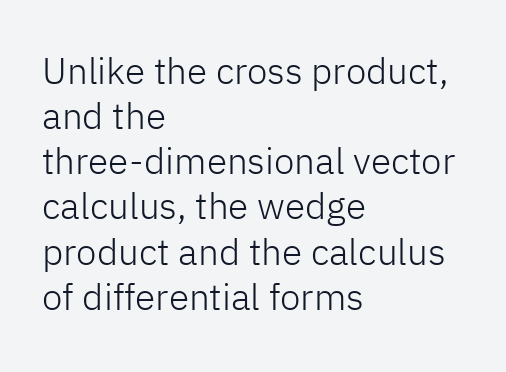
{"serif": "no", "italic": "no", "bold": "no", "weight": "light", "width": "normal", "stroke_contrast": "low", "x_height": "medium", "monospaced": "no", "underline": "no", "align": "left", "line_spacing_ratio": 1.22, "letter_spacing": "normal", "letter_spacing_em": 0.0, "glyph_px": 37}
